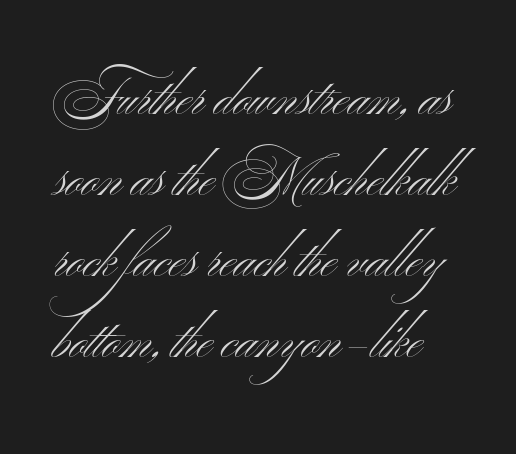
Q: Is the text bold? A: No.
Q: Is the text italic (slanted)? A: Yes.
Q: Is the typeface a serif or a sans-serif typeface? A: Sans-serif.
Q: Is the text underlined? A: No.
Q: Is the spacing between letters normal or unusually wide? A: Normal.
Q: Is the spacing between lines tight, normal or loose? A: Normal.
Q: Width (condensed, normal, or wide)? A: Wide.
Q: Stroke contrast? A: Medium.
Q: x-height? A: Small.
Q: Monospaced? A: No.
